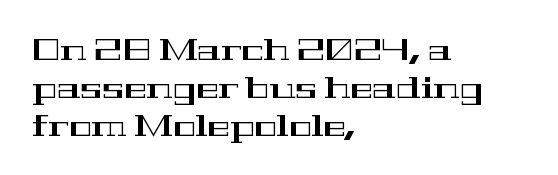
The image shows 30 px wide serif type, upright; set left-aligned, normal line spacing (1.26x), normal letter spacing, not underlined; high stroke contrast and a medium x-height.
